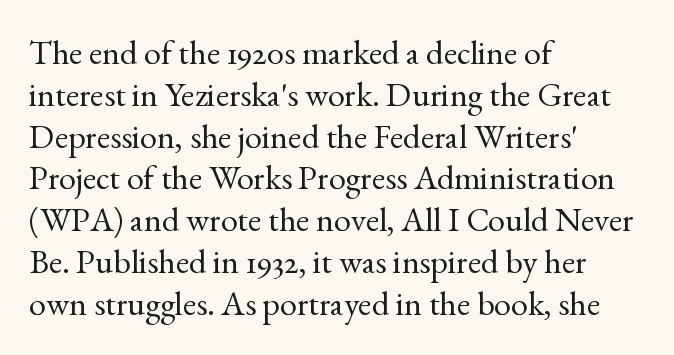
The designer went with a serif here, giving each stem small feet. Descender tails drop into unmarked territory. Between one letter and the next there's only the usual sliver of space. Teacher's note: observe the even left margin — that is flush-left alignment.
